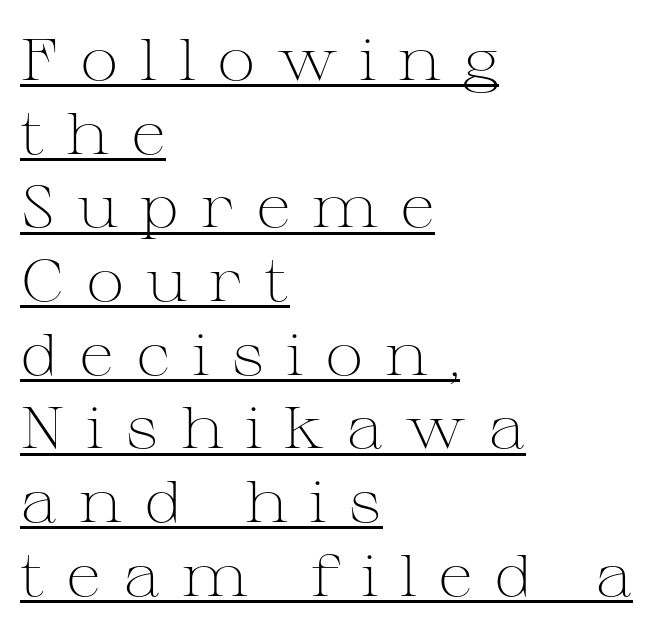
The image shows 58 px light, wide serif type, upright; set left-aligned, normal line spacing (1.27x), unusually wide letter spacing (+0.37 em), underlined; medium stroke contrast and a medium x-height.
